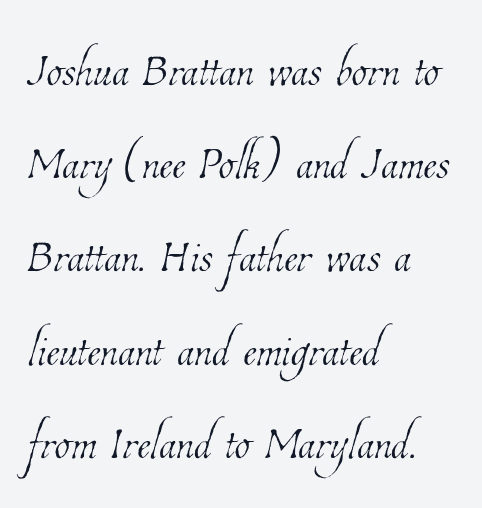
{"bold": "no", "weight": "thin", "width": "condensed", "stroke_contrast": "low", "x_height": "medium", "monospaced": "no", "underline": "no", "align": "left", "line_spacing": "normal", "line_spacing_ratio": 1.48, "letter_spacing": "normal", "letter_spacing_em": 0.0, "glyph_px": 63}
